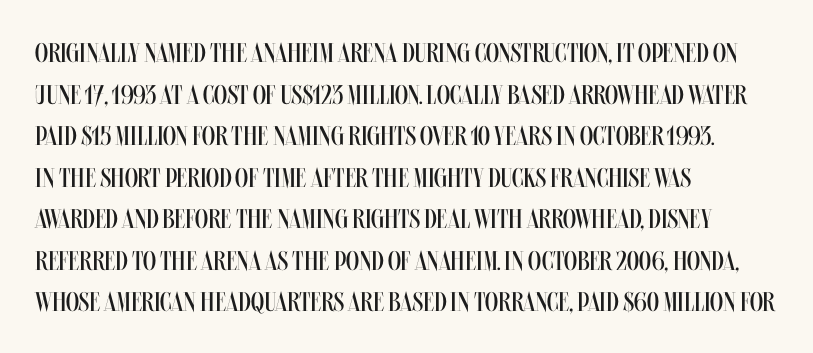
Q: Is the text bold? A: No.
Q: Is the text italic (slanted)? A: No, it is upright.
Q: Is the text underlined? A: No.
Q: How is the paragraph aligned? A: Left-aligned.
Q: Is the spacing between letters normal or unusually wide? A: Normal.
Q: Is the spacing between lines tight, normal or loose? A: Normal.
